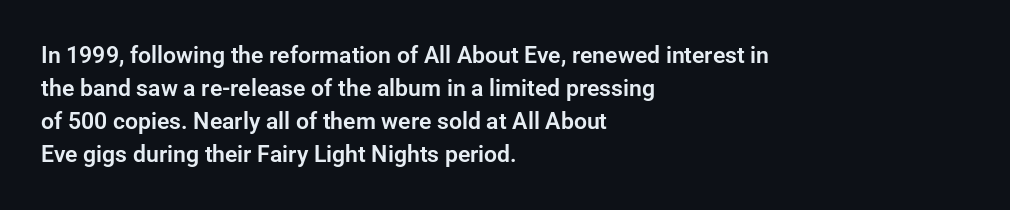
{"italic": "no", "underline": "no", "align": "left", "line_spacing": "normal", "line_spacing_ratio": 1.44, "letter_spacing": "normal", "letter_spacing_em": 0.0, "glyph_px": 23}
